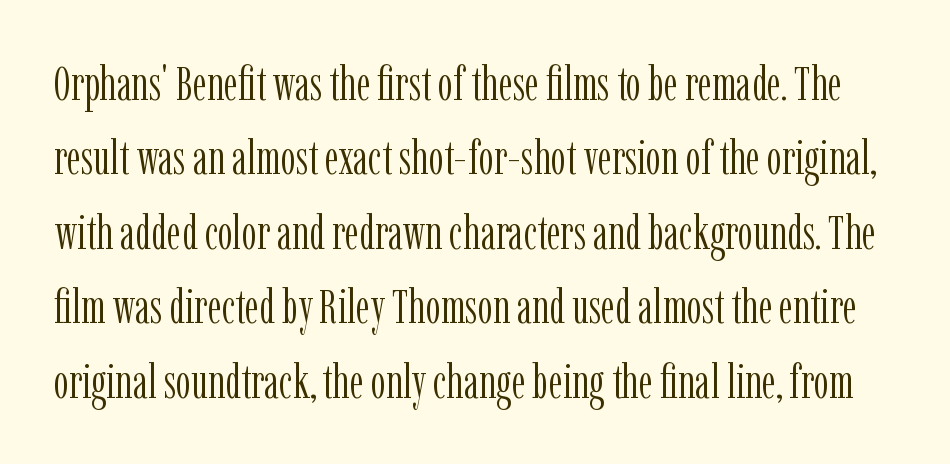
Q: Is the text bold? A: No.
Q: Is the text italic (slanted)? A: No, it is upright.
Q: Is the typeface a serif or a sans-serif typeface? A: Serif.
Q: Is the text underlined? A: No.
Q: Is the spacing between letters normal or unusually wide? A: Normal.
Q: Is the spacing between lines tight, normal or loose? A: Normal.
Q: Width (condensed, normal, or wide)? A: Condensed.
Q: Stroke contrast? A: Low.
Q: x-height? A: Medium.
Q: Monospaced? A: No.
